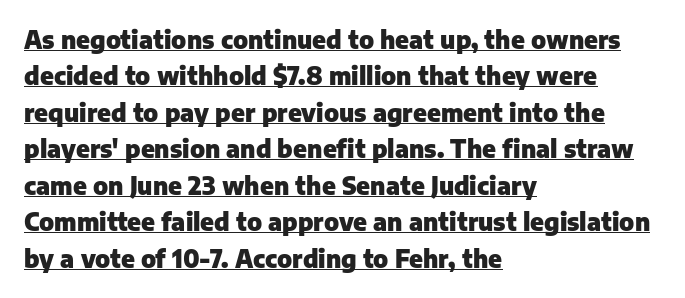
{"italic": "no", "bold": "yes", "underline": "yes", "align": "left", "line_spacing": "normal", "line_spacing_ratio": 1.52, "letter_spacing": "normal", "letter_spacing_em": 0.0, "glyph_px": 24}
